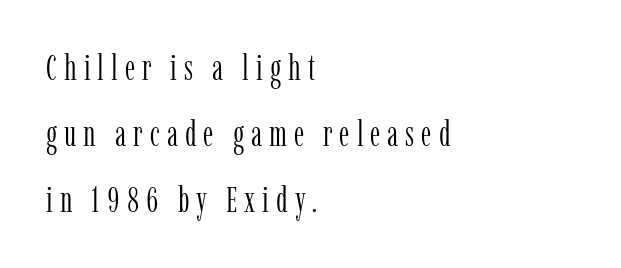
Q: Is the text bold? A: No.
Q: Is the text italic (slanted)? A: No, it is upright.
Q: Is the typeface a serif or a sans-serif typeface? A: Serif.
Q: Is the text underlined? A: No.
Q: How is the paragraph aligned? A: Left-aligned.
Q: Is the spacing between letters normal or unusually wide? A: Unusually wide.
Q: Width (condensed, normal, or wide)? A: Condensed.
Q: Stroke contrast? A: Low.
Q: x-height? A: Medium.
Q: Monospaced? A: No.
